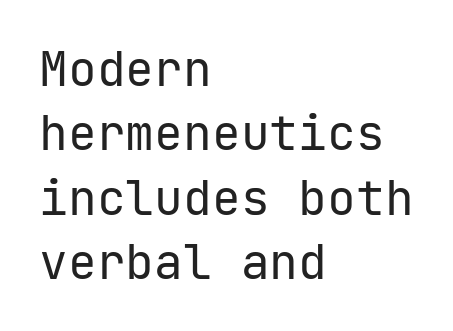
Q: Is the text bold? A: No.
Q: Is the text italic (slanted)? A: No, it is upright.
Q: Is the typeface a serif or a sans-serif typeface? A: Sans-serif.
Q: Is the text underlined? A: No.
Q: How is the paragraph aligned? A: Left-aligned.
Q: Is the spacing between letters normal or unusually wide? A: Normal.
Q: Is the spacing between lines tight, normal or loose? A: Normal.
Q: Width (condensed, normal, or wide)? A: Normal.
Q: Stroke contrast? A: Low.
Q: x-height? A: Medium.
Q: Monospaced? A: Yes.
